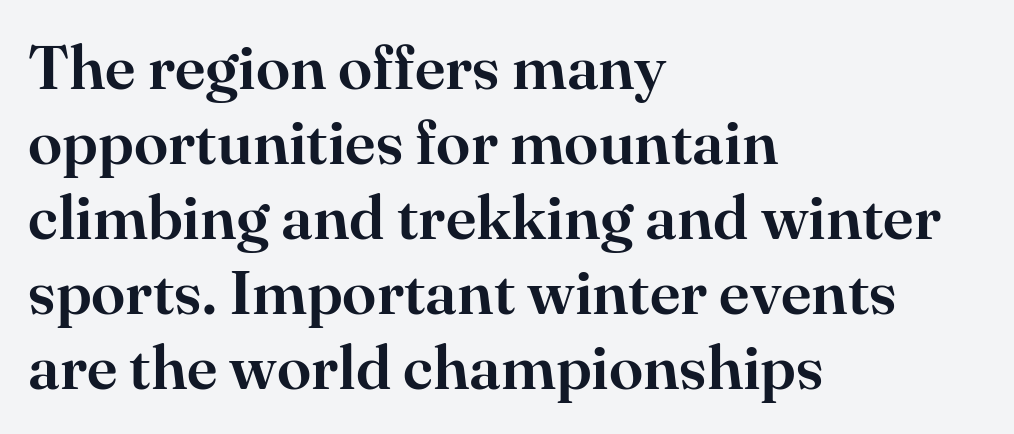
The image shows 62 px serif type, upright; set left-aligned, line spacing 1.21x, normal letter spacing, not underlined; high stroke contrast and a small x-height.
